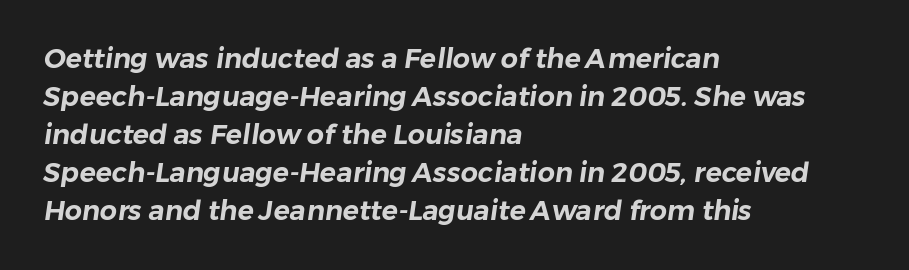
Q: Is the text underlined? A: No.
Q: How is the paragraph aligned? A: Left-aligned.
Q: Is the spacing between letters normal or unusually wide? A: Normal.
Q: Is the spacing between lines tight, normal or loose? A: Normal.
